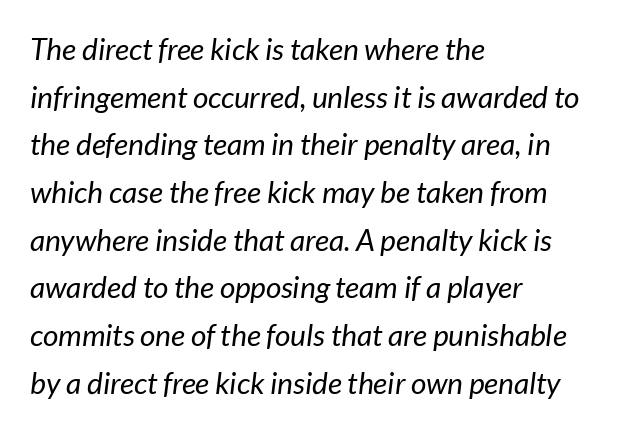
Each letter keeps its own natural width here, so spacing adapts to shape. A light-to-regular cut is what we see here. In terms of posture, this sample is oblique. Anything drawn beneath the words? Only blank space.
